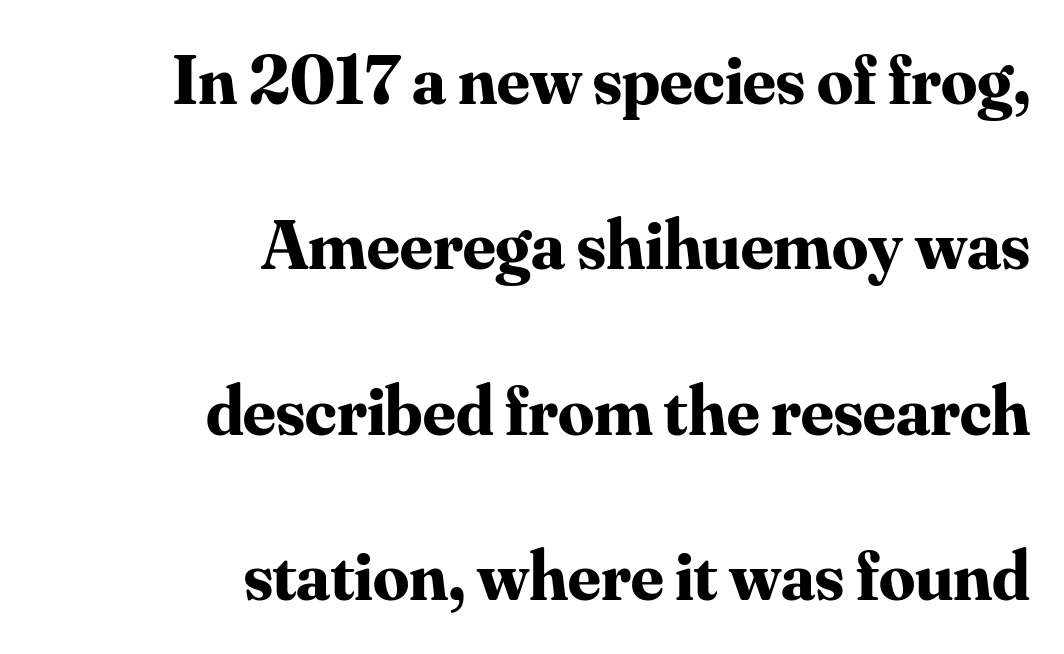
The image shows 71 px bold serif type, upright; set right-aligned, loose line spacing (2.33x), normal letter spacing, not underlined; medium stroke contrast and a small x-height.
